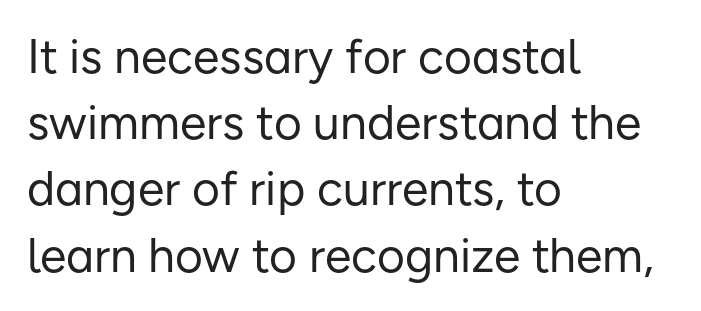
This is roman type, the default non-slanted kind. The letterforms sit shoulder to shoulder at normal distance. Layout note: lines flush left. Decoration check: the copy has no underline. Heaviness? Minimal to ordinary, like unemphasized prose. Each letter's strokes conclude bluntly, with no projecting serifs.
